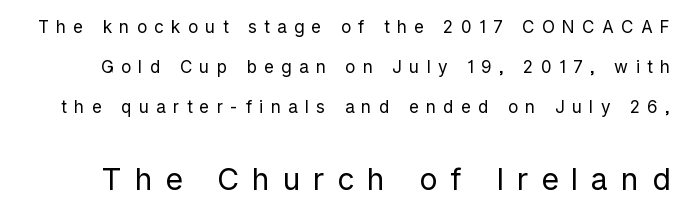
Q: Is the text bold? A: No.
Q: Is the text italic (slanted)? A: No, it is upright.
Q: Is the typeface a serif or a sans-serif typeface? A: Sans-serif.
Q: Is the text underlined? A: No.
Q: Is the spacing between letters normal or unusually wide? A: Unusually wide.
Q: Is the spacing between lines tight, normal or loose? A: Loose.
Q: Which block of text is set in a larger size, the first (top) or the second (bottom)? A: The second (bottom) one.
Q: Width (condensed, normal, or wide)? A: Normal.
Q: Stroke contrast? A: Low.
Q: x-height? A: Medium.
Q: Monospaced? A: No.
